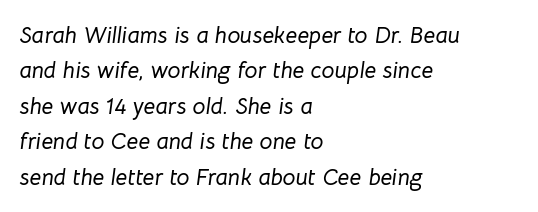
{"italic": "yes", "lean": "right", "slant_degrees": 8, "underline": "no", "align": "left", "line_spacing": "normal", "line_spacing_ratio": 1.54, "letter_spacing": "normal", "letter_spacing_em": 0.0, "glyph_px": 23}
